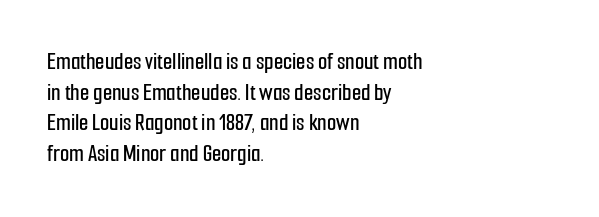
{"italic": "no", "underline": "no", "align": "left", "line_spacing": "normal", "line_spacing_ratio": 1.28, "letter_spacing": "normal", "letter_spacing_em": 0.0, "glyph_px": 24}
